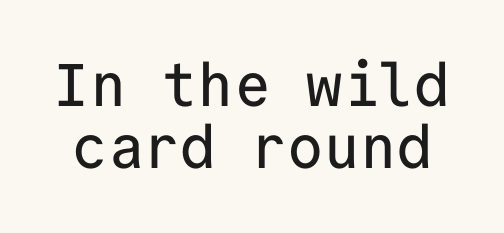
Posture: vertical. Type without underlining. Monospaced: the letters line up in strict vertical columns. A typesetter would call this leading minimal, almost set solid.
